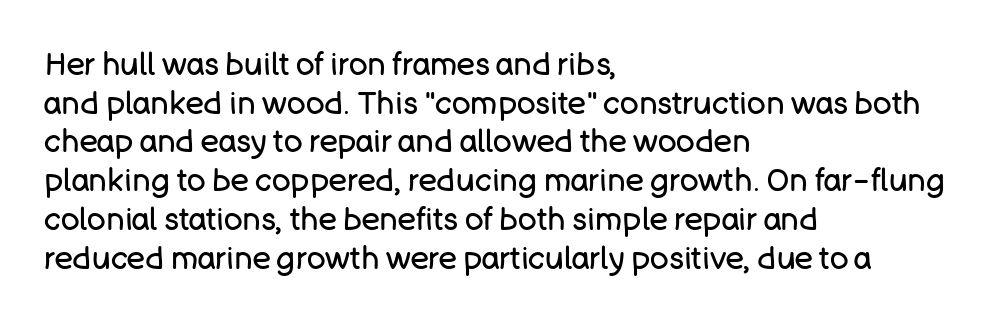
Q: Is the text bold? A: No.
Q: Is the text italic (slanted)? A: No, it is upright.
Q: Is the typeface a serif or a sans-serif typeface? A: Sans-serif.
Q: Is the text underlined? A: No.
Q: How is the paragraph aligned? A: Left-aligned.
Q: Is the spacing between letters normal or unusually wide? A: Normal.
Q: Is the spacing between lines tight, normal or loose? A: Normal.
Q: Width (condensed, normal, or wide)? A: Normal.
Q: Stroke contrast? A: Low.
Q: x-height? A: Large.
Q: Monospaced? A: No.
